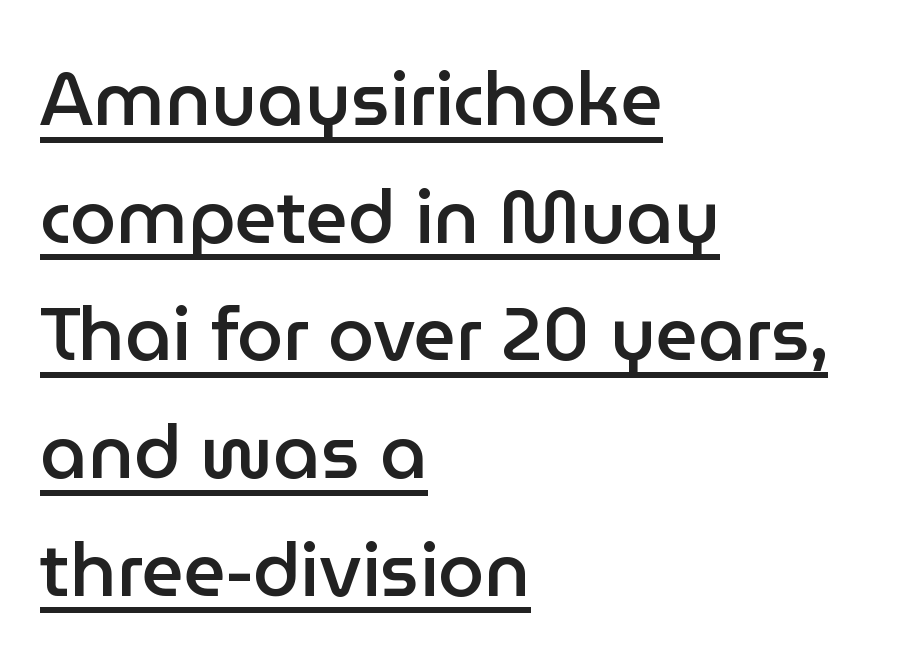
{"serif": "no", "italic": "no", "bold": "semi", "weight": "semibold", "width": "normal", "stroke_contrast": "low", "x_height": "medium", "monospaced": "no", "underline": "yes", "align": "left", "line_spacing": "normal", "line_spacing_ratio": 1.59, "letter_spacing": "normal", "letter_spacing_em": 0.0, "glyph_px": 74}
